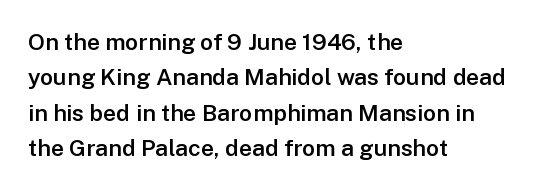
A bit beefed up — I'd call it semibold rather than bold. Upright lettering throughout. Students, observe: this is what conventionally led text looks like. The typesetter chose a ragged-right arrangement here. The rendering keeps characters at their native spacing. Only glyphs here, with clear space below each row.
